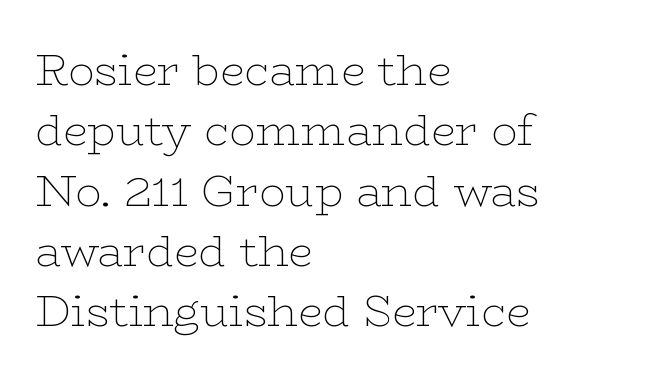
One-word summary of the alignment: left. The leading is moderate, giving the passage an even texture. The type is set solid horizontally, with unmodified tracking. This reads as an unemphasized weight, regular at the heaviest. Are there feet on the stems? There are — it's a serif.
